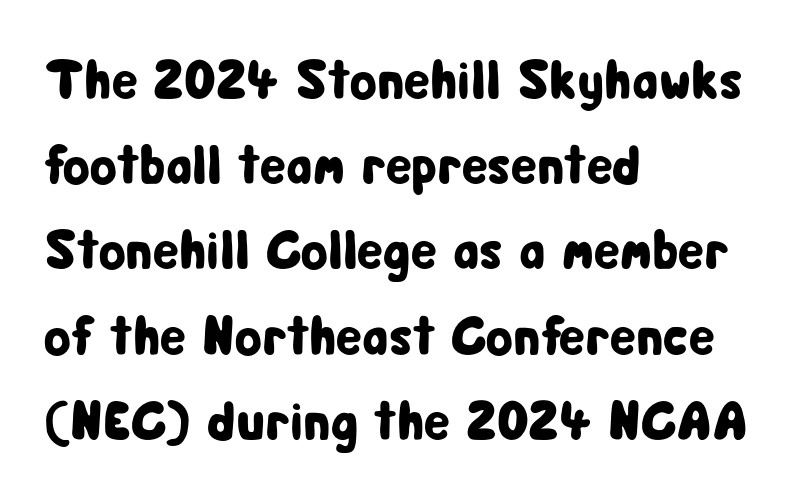
A bare baseline throughout the passage. I'd call this a sans setting — the letters go barefoot. The compositor pushed each line to the left boundary. Ordinary non-slanted type is in use. Each letter keeps its own natural width here, so spacing adapts to shape.
